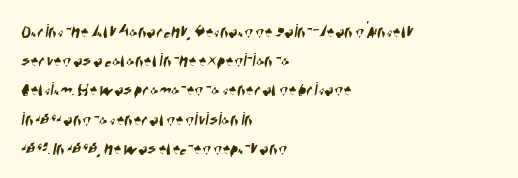
{"underline": "no", "align": "left", "line_spacing": "normal", "line_spacing_ratio": 1.46, "letter_spacing": "normal", "letter_spacing_em": 0.0, "glyph_px": 20}
